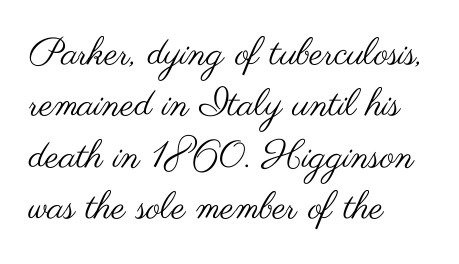
Q: Is the text bold? A: No.
Q: Is the text italic (slanted)? A: Yes.
Q: Is the typeface a serif or a sans-serif typeface? A: Sans-serif.
Q: Is the text underlined? A: No.
Q: How is the paragraph aligned? A: Left-aligned.
Q: Is the spacing between letters normal or unusually wide? A: Normal.
Q: Is the spacing between lines tight, normal or loose? A: Normal.
Q: Width (condensed, normal, or wide)? A: Wide.
Q: Stroke contrast? A: Medium.
Q: x-height? A: Small.
Q: Monospaced? A: No.
